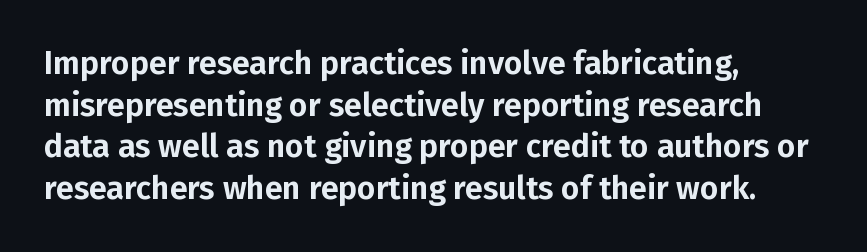
{"serif": "no", "italic": "no", "width": "normal", "stroke_contrast": "low", "x_height": "medium", "monospaced": "no", "underline": "no", "align": "left", "line_spacing": "normal", "line_spacing_ratio": 1.3, "letter_spacing": "normal", "letter_spacing_em": 0.0, "glyph_px": 32}
